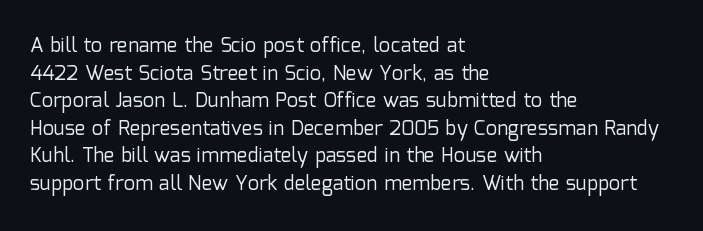
This rendering leaves character spacing at its baseline value. These lines stack with their left ends in a neat column. Reading down the column, the eye jumps a familiar distance to each next line. Stroke mass is kept to a normal reading level or below. Unlike italic type, these characters show no tilt at all. No word sits above an underline.
